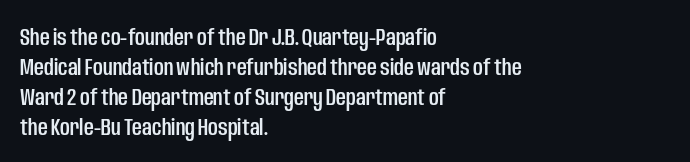
{"italic": "no", "underline": "no", "align": "left", "line_spacing": "normal", "line_spacing_ratio": 1.25, "letter_spacing": "normal", "letter_spacing_em": 0.0, "glyph_px": 24}
